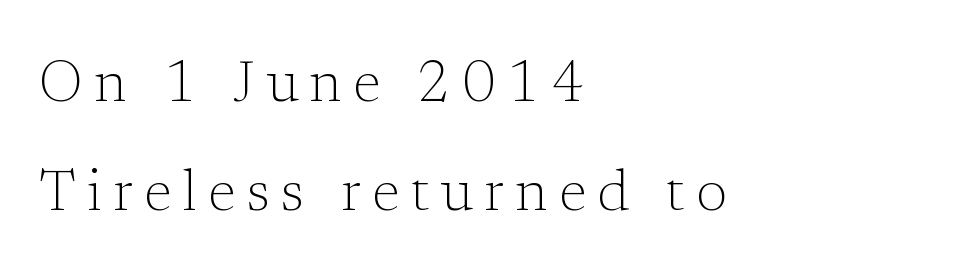
The image shows 57 px light serif type, upright; set left-aligned, loose line spacing (1.91x), unusually wide letter spacing (+0.2 em), not underlined; low stroke contrast and a medium x-height.
